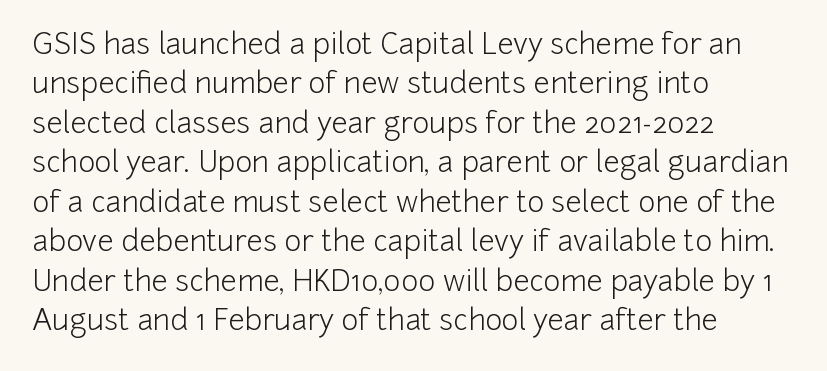
The image shows 29 px light sans-serif type, upright; set left-aligned, normal line spacing (1.36x), normal letter spacing, not underlined; low stroke contrast and a medium x-height.
